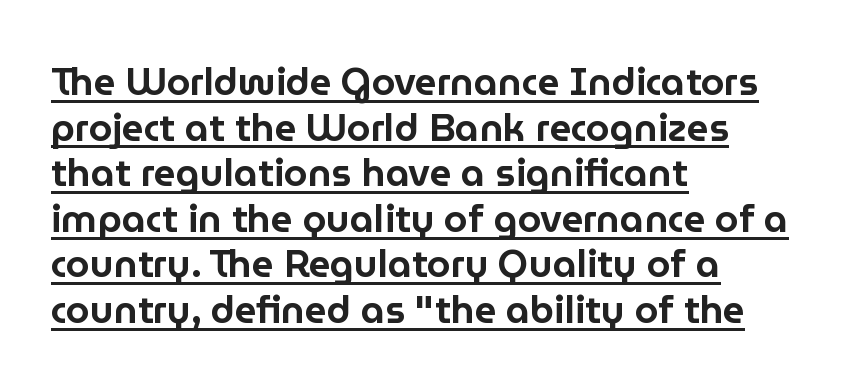
Q: Is the text italic (slanted)? A: No, it is upright.
Q: Is the typeface a serif or a sans-serif typeface? A: Sans-serif.
Q: Is the text underlined? A: Yes.
Q: How is the paragraph aligned? A: Left-aligned.
Q: Is the spacing between letters normal or unusually wide? A: Normal.
Q: Width (condensed, normal, or wide)? A: Normal.
Q: Stroke contrast? A: Low.
Q: x-height? A: Medium.
Q: Monospaced? A: No.
